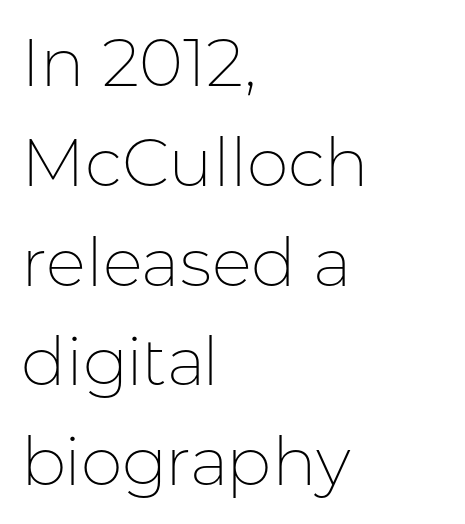
The image shows 67 px thin sans-serif type, upright; set left-aligned, normal line spacing (1.49x), normal letter spacing, not underlined; low stroke contrast and a medium x-height.
